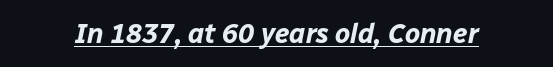
{"italic": "yes", "lean": "right", "slant_degrees": 12, "bold": "yes", "underline": "yes", "letter_spacing": "normal", "letter_spacing_em": 0.0, "glyph_px": 27}
